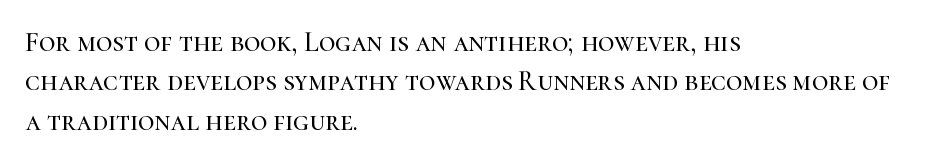
{"serif": "yes", "italic": "no", "width": "normal", "stroke_contrast": "high", "x_height": "medium", "monospaced": "no", "underline": "no", "align": "left", "line_spacing": "normal", "line_spacing_ratio": 1.41, "letter_spacing": "normal", "letter_spacing_em": 0.0, "glyph_px": 28}
